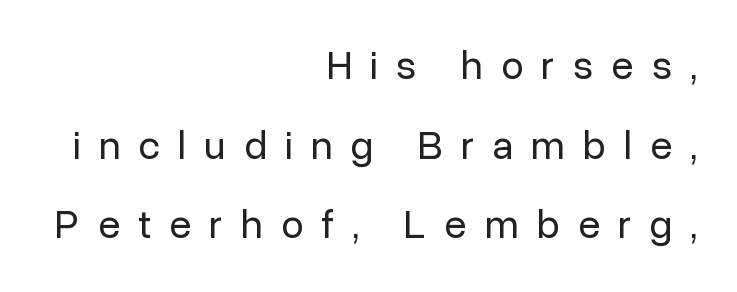
Descenders are the only things crossing below the line. These lines are rendered in a variable-pitch font. To sum up the face: it is a sans, with no serifs. Right-aligned paragraph, ragged on the left. You could fit nearly another row in the gap between these rows. The letters look calm and open, with moderate or lighter stems.
